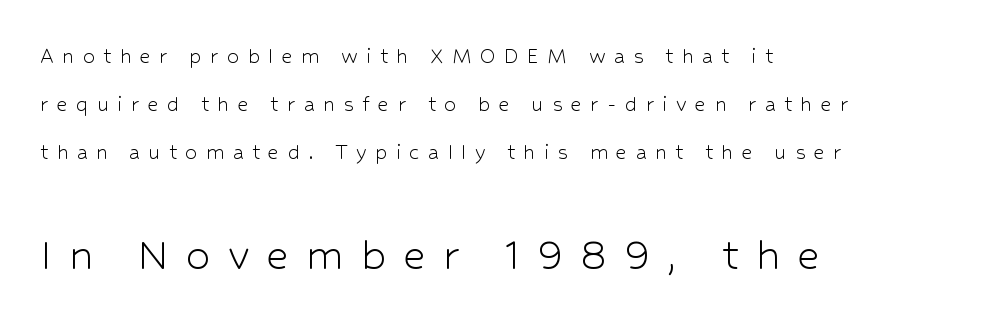
The image shows 49 px light sans-serif type, upright; set left-aligned, loose line spacing (2.0x), unusually wide letter spacing (+0.35 em), not underlined; the second (bottom) block is 2.04x larger; low stroke contrast and a medium x-height.
